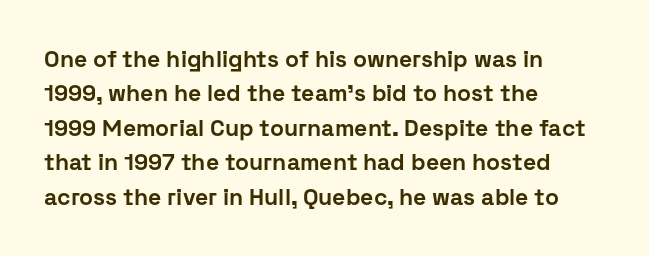
The image shows 23 px bold type, upright; set left-aligned, normal line spacing (1.5x), normal letter spacing, not underlined.
